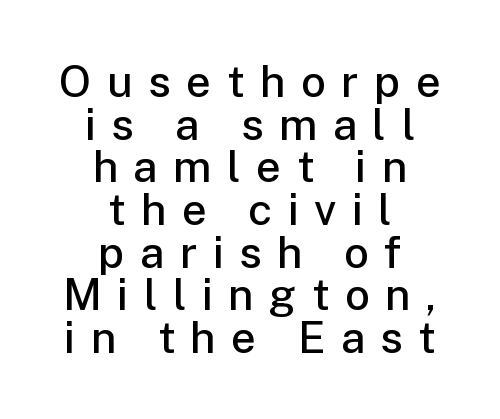
Q: Is the text bold? A: Semi-bold.
Q: Is the text italic (slanted)? A: No, it is upright.
Q: Is the typeface a serif or a sans-serif typeface? A: Sans-serif.
Q: Is the text underlined? A: No.
Q: How is the paragraph aligned? A: Centered.
Q: Is the spacing between letters normal or unusually wide? A: Unusually wide.
Q: Is the spacing between lines tight, normal or loose? A: Tight.
Q: Width (condensed, normal, or wide)? A: Normal.
Q: Stroke contrast? A: Low.
Q: x-height? A: Medium.
Q: Monospaced? A: No.
